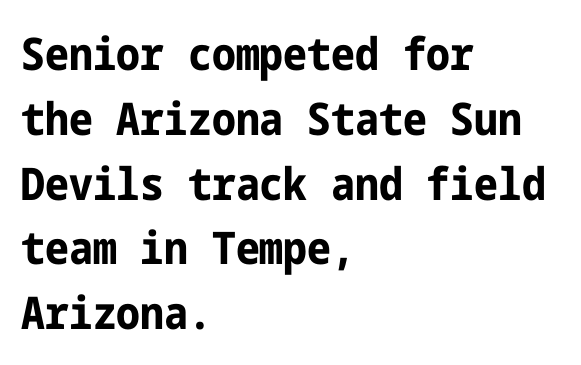
In terms of posture, this sample is upright. The face used here is a sans, in the tradition of grotesques and geometrics. These lines are set flush left with a ragged right edge. A dark, heavy texture on the line: the type is bold.
